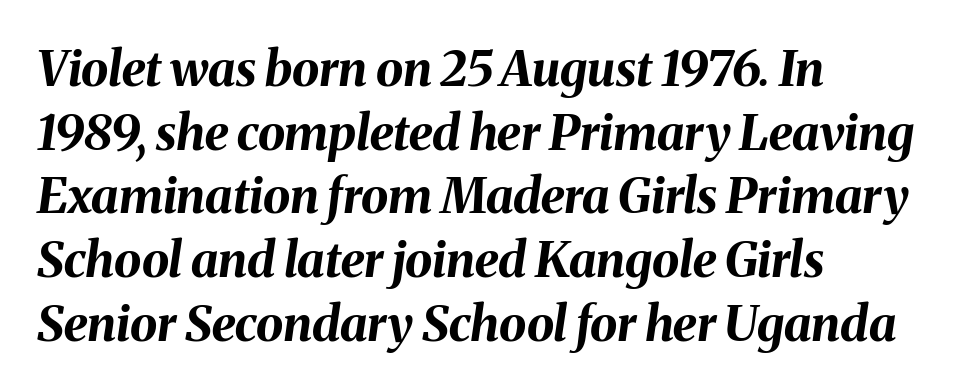
These lines are set flush left with a ragged right edge. What weight is shown? A full bold with thick strokes. Leading: standard. The specimen omits any rule beneath the text block's lines. The whole block is typeset with a tilt.
